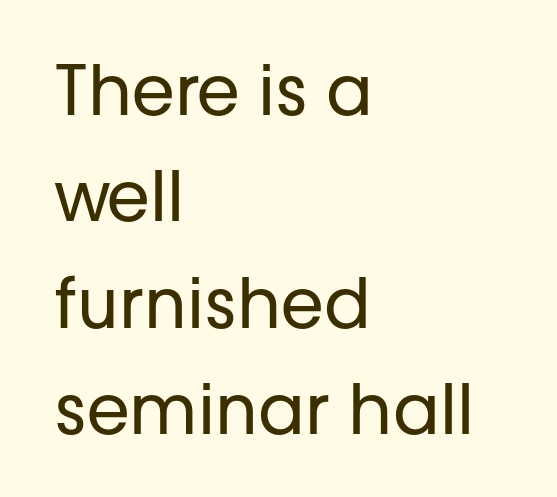
Q: Is the text bold? A: No.
Q: Is the text italic (slanted)? A: No, it is upright.
Q: Is the typeface a serif or a sans-serif typeface? A: Sans-serif.
Q: Is the text underlined? A: No.
Q: How is the paragraph aligned? A: Left-aligned.
Q: Is the spacing between letters normal or unusually wide? A: Normal.
Q: Is the spacing between lines tight, normal or loose? A: Normal.
Q: Width (condensed, normal, or wide)? A: Normal.
Q: Stroke contrast? A: Low.
Q: x-height? A: Medium.
Q: Monospaced? A: No.
